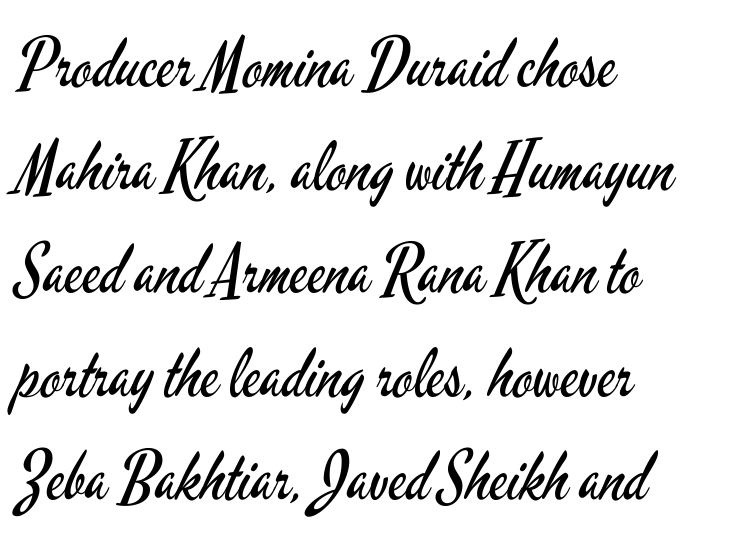
Q: Is the text bold? A: No.
Q: Is the text italic (slanted)? A: Yes.
Q: Is the typeface a serif or a sans-serif typeface? A: Sans-serif.
Q: Is the text underlined? A: No.
Q: How is the paragraph aligned? A: Left-aligned.
Q: Is the spacing between letters normal or unusually wide? A: Normal.
Q: Is the spacing between lines tight, normal or loose? A: Normal.
Q: Width (condensed, normal, or wide)? A: Condensed.
Q: Stroke contrast? A: Low.
Q: x-height? A: Small.
Q: Monospaced? A: No.
